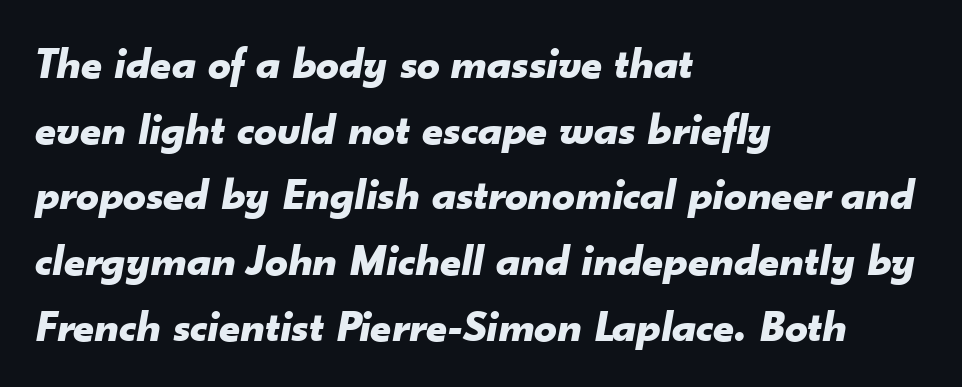
{"italic": "yes", "lean": "right", "slant_degrees": 10, "bold": "yes", "weight": "bold", "width": "normal", "stroke_contrast": "low", "x_height": "small", "monospaced": "no", "underline": "no", "align": "left", "line_spacing": "normal", "line_spacing_ratio": 1.46, "letter_spacing": "normal", "letter_spacing_em": 0.0, "glyph_px": 45}
